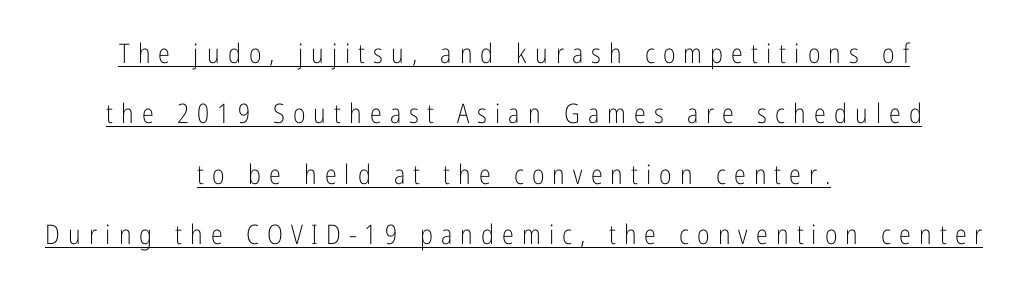
Q: Is the text bold? A: No.
Q: Is the text italic (slanted)? A: No, it is upright.
Q: Is the text underlined? A: Yes.
Q: How is the paragraph aligned? A: Centered.
Q: Is the spacing between letters normal or unusually wide? A: Unusually wide.
Q: Is the spacing between lines tight, normal or loose? A: Loose.
